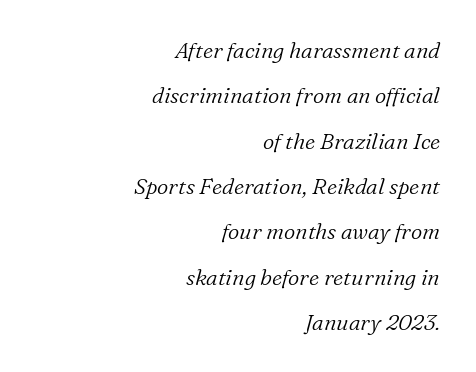
Q: Is the text bold? A: No.
Q: Is the text italic (slanted)? A: Yes, it leans right by about 16 degrees.
Q: Is the text underlined? A: No.
Q: How is the paragraph aligned? A: Right-aligned.
Q: Is the spacing between letters normal or unusually wide? A: Normal.
Q: Is the spacing between lines tight, normal or loose? A: Loose.
